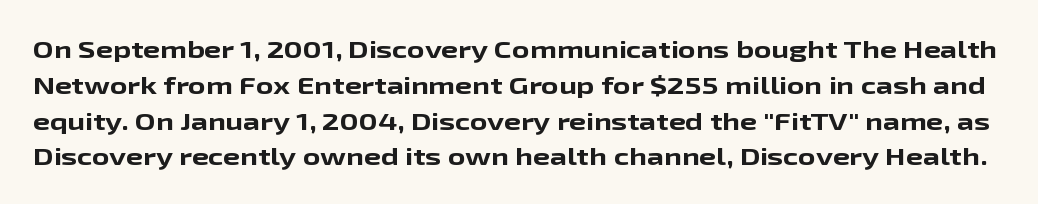
The letters stand upright; this is a roman face. A normal amount of white space separates one row of letters from the next. Typographic density is high because the face is bold. Spacing between characters is what you'd get straight out of the box. Unmarked baselines from the first word to the last.
